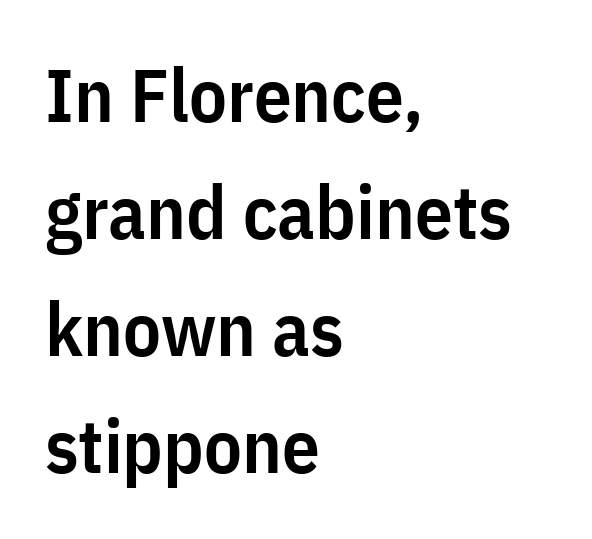
{"serif": "no", "italic": "no", "bold": "semi", "weight": "semibold", "width": "condensed", "stroke_contrast": "low", "x_height": "medium", "monospaced": "no", "underline": "no", "align": "left", "line_spacing": "normal", "line_spacing_ratio": 1.56, "letter_spacing": "normal", "letter_spacing_em": 0.0, "glyph_px": 75}
